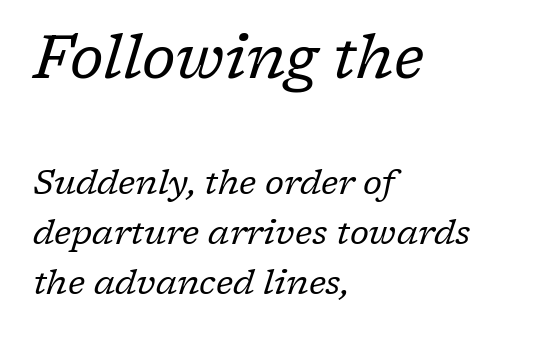
Notice how descenders clear the ascenders below comfortably — that's standard leading. The letters look calm and open, with moderate or lighter stems. The glyphs look as if they've been sheared to an angle. Is this a fixed-width face? No — the glyphs have proportional, varying widths.
